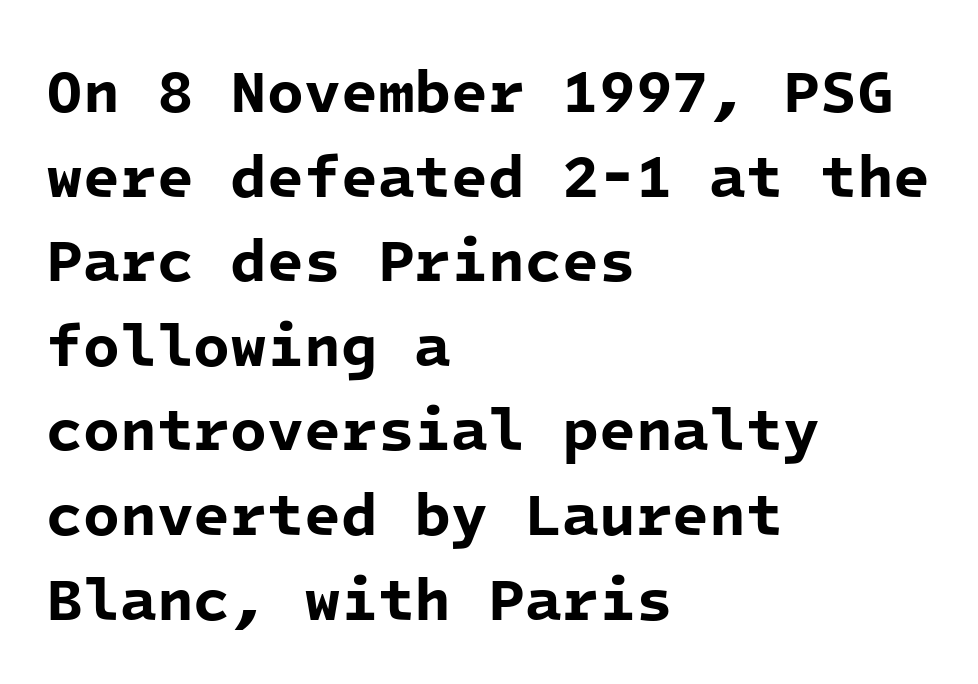
The type family on display is of the sans-serif kind. The paragraph has a hard left edge and a soft right edge. Unmarked baselines from the first word to the last. Leading matches the norm, producing a regular column. Every character here occupies the same horizontal width, giving the sample a typewriter-like rhythm. As a designer I'd log this as weight 700, bold.
